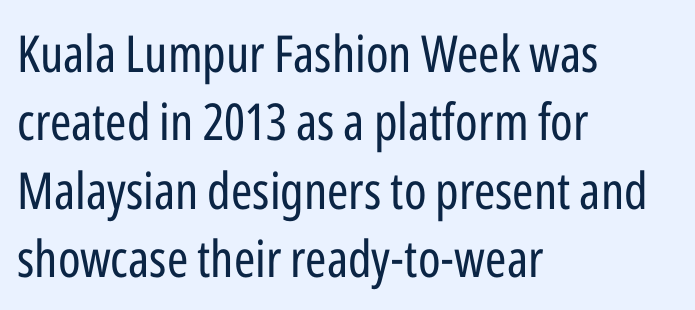
Line spacing here is normal. Caption: multi-line text, flush left, ragged right. The font is comparable to plain body text, perhaps lighter. Character widths vary here, with narrow letters taking less room than wide ones.
